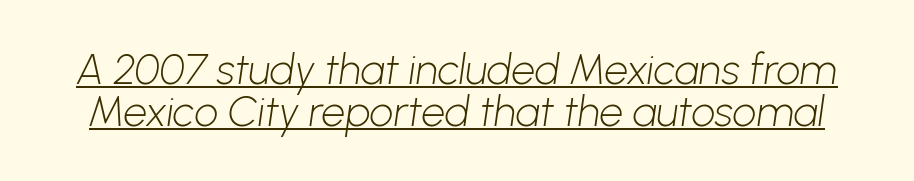
{"serif": "no", "bold": "no", "weight": "light", "width": "normal", "stroke_contrast": "low", "x_height": "medium", "monospaced": "no", "underline": "yes", "line_spacing": "tight", "line_spacing_ratio": 1.0, "letter_spacing": "normal", "letter_spacing_em": 0.0, "glyph_px": 42}
